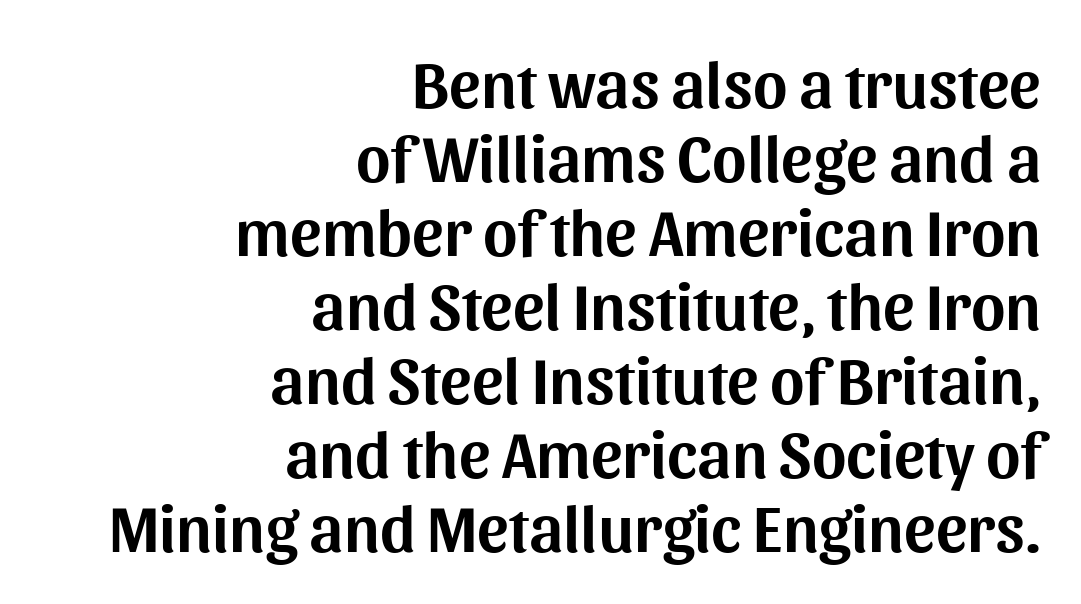
Q: Is the text italic (slanted)? A: No, it is upright.
Q: Is the typeface a serif or a sans-serif typeface? A: Sans-serif.
Q: Is the text underlined? A: No.
Q: How is the paragraph aligned? A: Right-aligned.
Q: Is the spacing between letters normal or unusually wide? A: Normal.
Q: Is the spacing between lines tight, normal or loose? A: Tight.
Q: Width (condensed, normal, or wide)? A: Normal.
Q: Stroke contrast? A: Medium.
Q: x-height? A: Medium.
Q: Monospaced? A: No.
